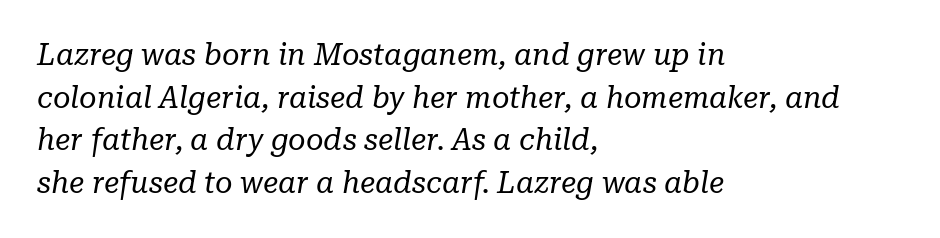
Check where the strokes stop: tiny serifs finish them off. Where is the straight margin? On the left. Italic: yes, the glyphs are oblique. Bold? No — there's no thickening of the strokes.
